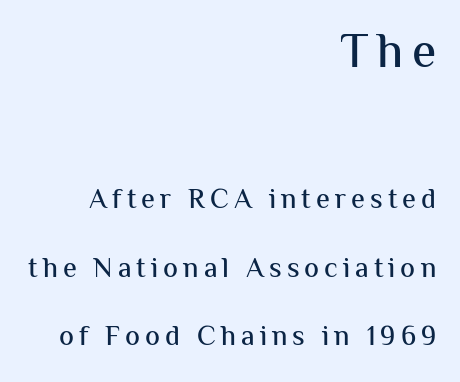
You get the large type first, then a drop to smaller type. Check under the words: just untouched page. Short and long lines alike share a common ending point at right. Whoever set this chose breathing room over compactness in the vertical rhythm. Character widths vary here, with narrow letters taking less room than wide ones. The font's upright variant was chosen for this text.
